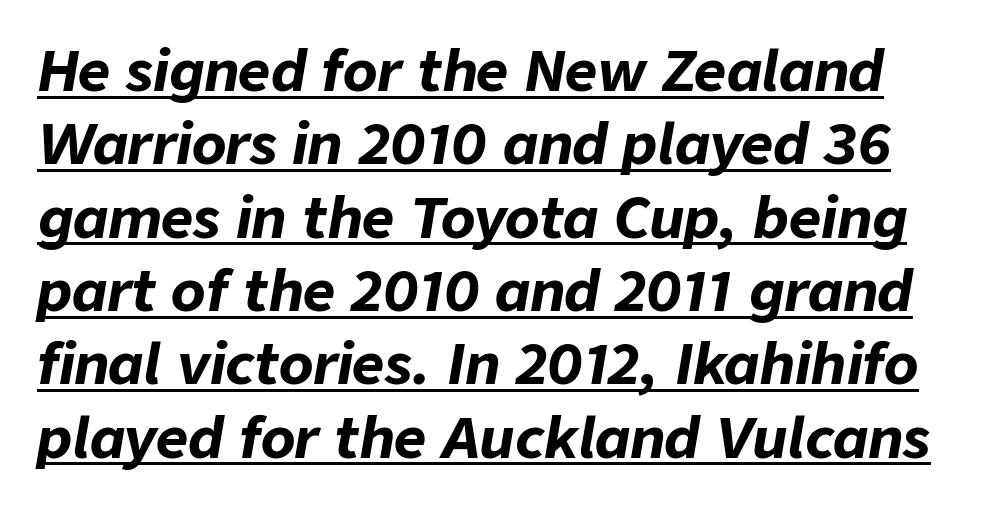
{"italic": "yes", "lean": "right", "slant_degrees": 9, "bold": "yes", "weight": "bold", "width": "normal", "stroke_contrast": "low", "x_height": "medium", "monospaced": "no", "underline": "yes", "line_spacing": "normal", "line_spacing_ratio": 1.31, "letter_spacing": "normal", "letter_spacing_em": 0.0, "glyph_px": 56}
